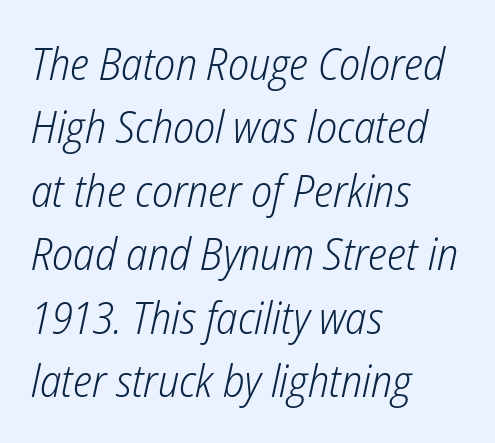
{"italic": "yes", "lean": "right", "slant_degrees": 12, "bold": "no", "weight": "light", "width": "condensed", "stroke_contrast": "low", "x_height": "medium", "monospaced": "no", "underline": "no", "align": "left", "line_spacing": "normal", "line_spacing_ratio": 1.41, "letter_spacing": "normal", "letter_spacing_em": 0.0, "glyph_px": 45}
